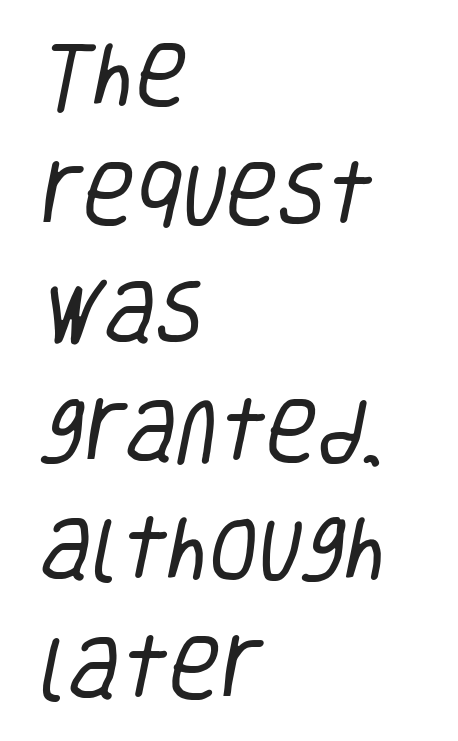
The image shows 71 px regular-weight, condensed sans-serif type; set left-aligned, normal line spacing (1.67x), normal letter spacing, not underlined; low stroke contrast and a large x-height.
